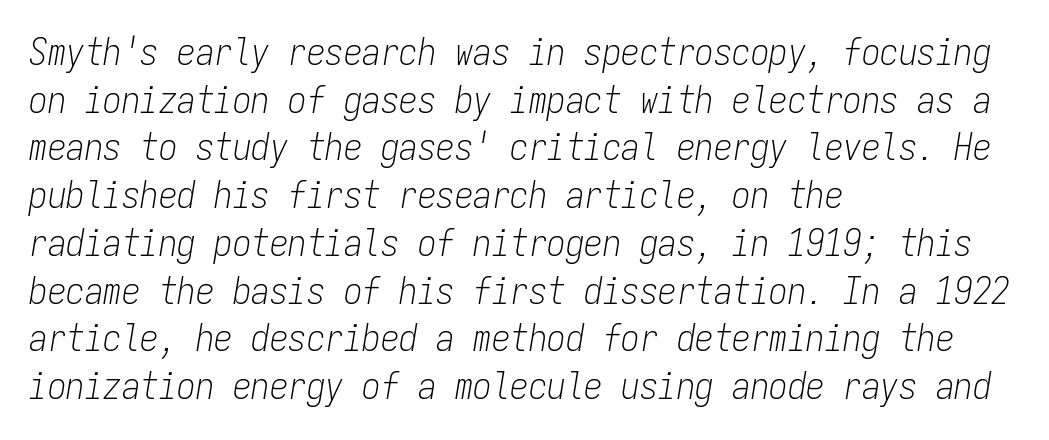
{"italic": "yes", "lean": "right", "slant_degrees": 9, "bold": "no", "weight": "light", "width": "condensed", "stroke_contrast": "low", "x_height": "medium", "monospaced": "yes", "underline": "no", "align": "left", "line_spacing": "normal", "line_spacing_ratio": 1.29, "letter_spacing": "normal", "letter_spacing_em": 0.0, "glyph_px": 37}
